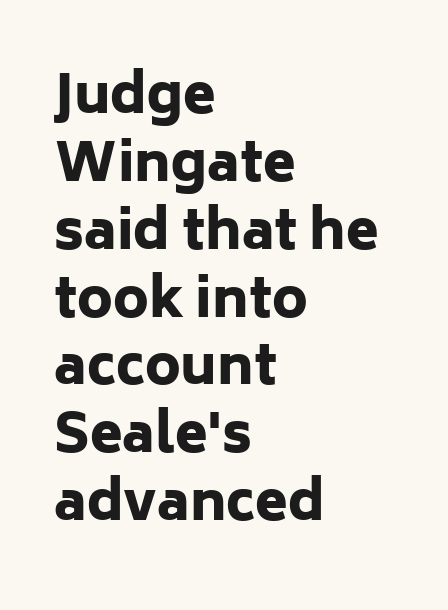
{"serif": "no", "italic": "no", "bold": "yes", "weight": "heavy", "width": "normal", "stroke_contrast": "low", "x_height": "medium", "monospaced": "no", "underline": "no", "align": "left", "line_spacing": "normal", "line_spacing_ratio": 1.28, "letter_spacing": "normal", "letter_spacing_em": 0.0, "glyph_px": 53}
